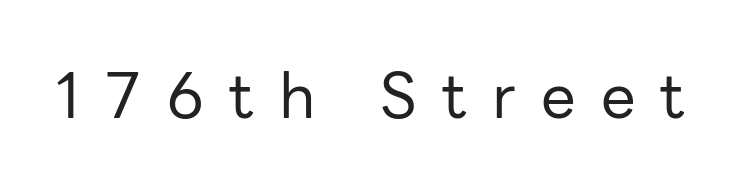
The image shows 62 px regular-weight sans-serif type, upright; set unusually wide letter spacing (+0.41 em), not underlined; low stroke contrast and a medium x-height.
